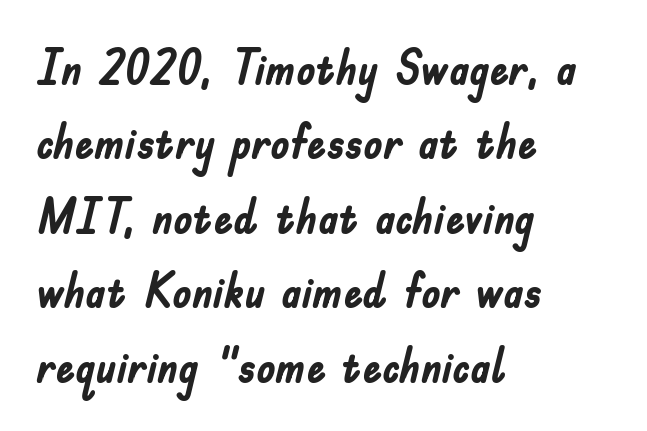
The image shows 48 px semibold, condensed sans-serif type; set left-aligned, normal line spacing (1.55x), normal letter spacing, not underlined; low stroke contrast and a small x-height.
